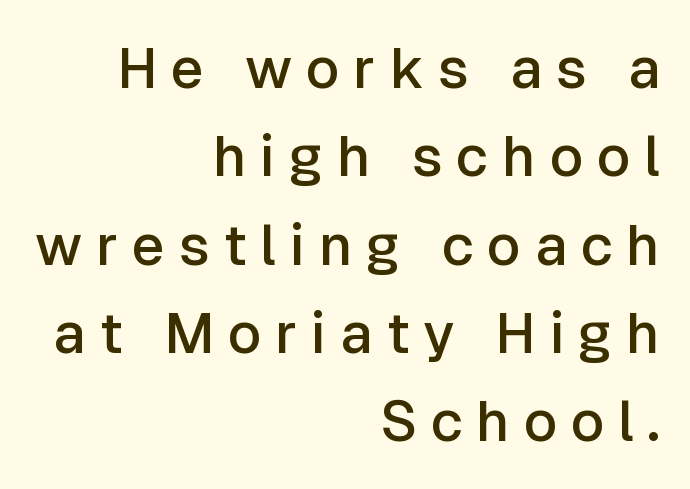
{"serif": "no", "italic": "no", "bold": "semi", "weight": "semibold", "width": "normal", "stroke_contrast": "low", "x_height": "medium", "monospaced": "no", "underline": "no", "align": "right", "line_spacing": "normal", "line_spacing_ratio": 1.55, "letter_spacing": "wide", "letter_spacing_em": 0.24, "glyph_px": 57}
